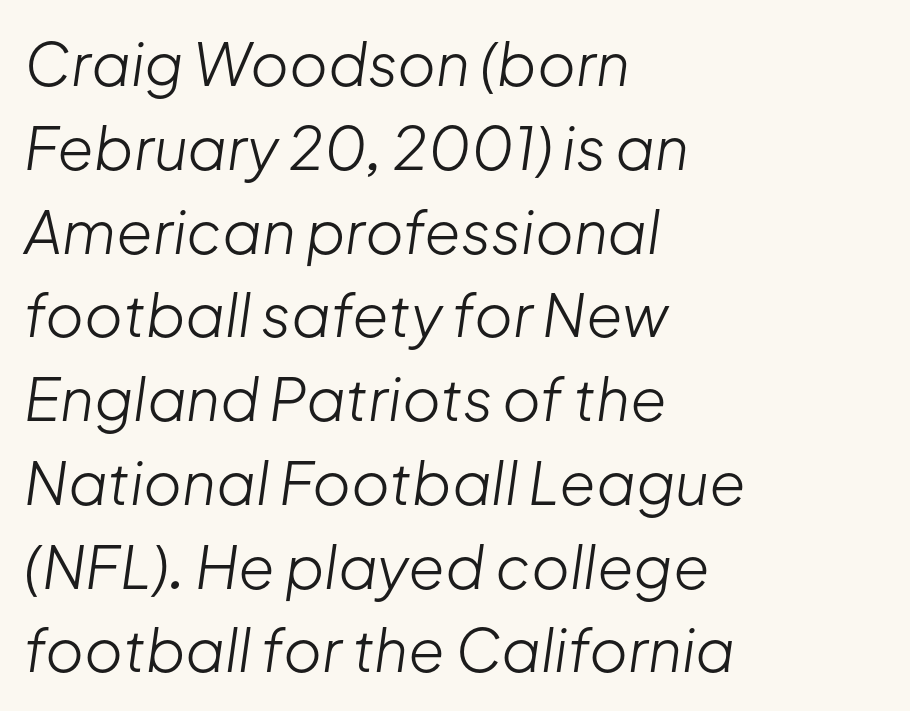
The image shows 59 px light type, italic (leaning right); set left-aligned, normal line spacing (1.42x), normal letter spacing, not underlined; low stroke contrast and a medium x-height.
